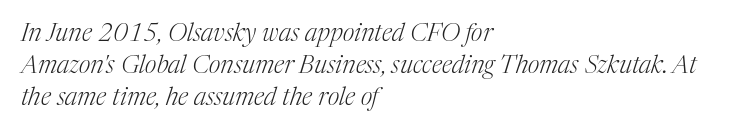
Q: Is the text bold? A: No.
Q: Is the text italic (slanted)? A: Yes, it leans right by about 17 degrees.
Q: Is the text underlined? A: No.
Q: How is the paragraph aligned? A: Left-aligned.
Q: Is the spacing between letters normal or unusually wide? A: Normal.
Q: Is the spacing between lines tight, normal or loose? A: Normal.
